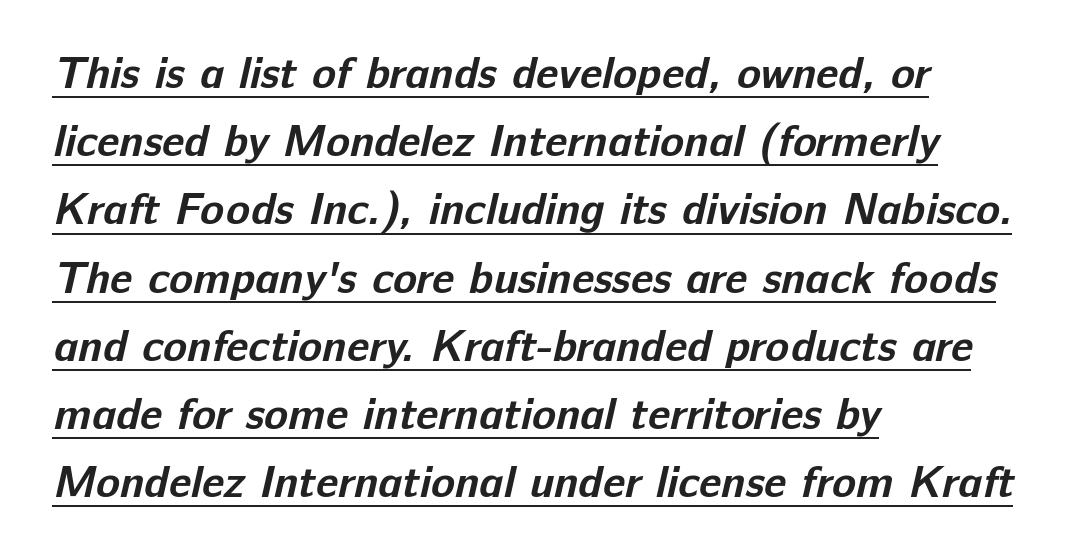
{"serif": "no", "bold": "yes", "weight": "bold", "width": "normal", "stroke_contrast": "low", "x_height": "medium", "monospaced": "no", "underline": "yes", "align": "left", "line_spacing": "normal", "line_spacing_ratio": 1.55, "letter_spacing": "normal", "letter_spacing_em": 0.0, "glyph_px": 44}
